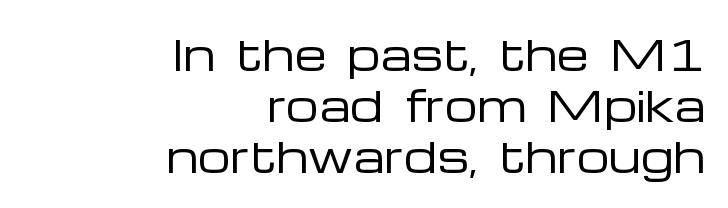
{"serif": "no", "italic": "no", "bold": "no", "weight": "regular", "width": "wide", "stroke_contrast": "low", "x_height": "medium", "monospaced": "no", "underline": "no", "align": "right", "line_spacing": "normal", "line_spacing_ratio": 1.25, "letter_spacing": "normal", "letter_spacing_em": 0.0, "glyph_px": 41}
